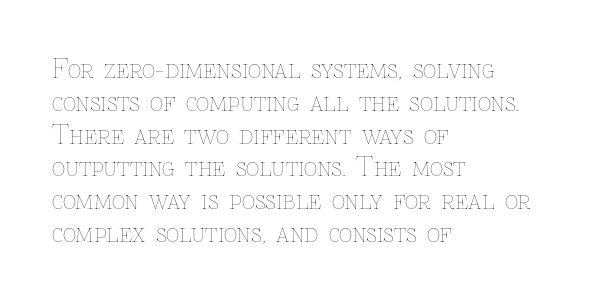
Q: Is the text bold? A: No.
Q: Is the text italic (slanted)? A: No, it is upright.
Q: Is the text underlined? A: No.
Q: How is the paragraph aligned? A: Left-aligned.
Q: Is the spacing between letters normal or unusually wide? A: Normal.
Q: Is the spacing between lines tight, normal or loose? A: Normal.
